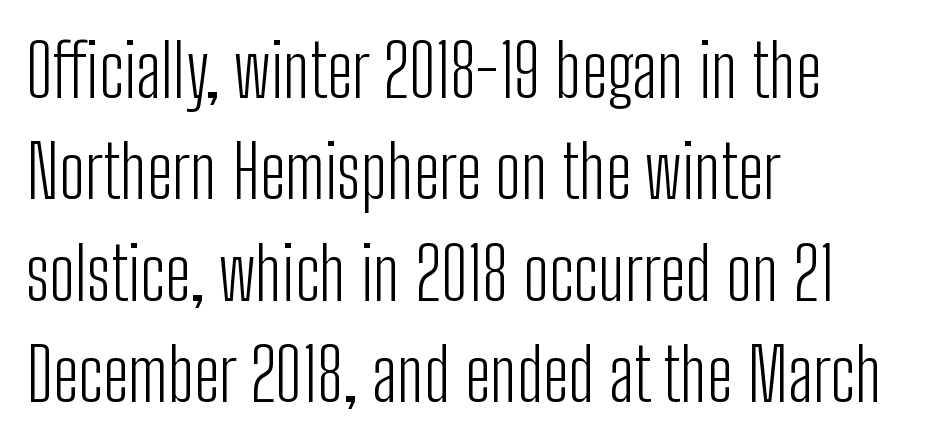
Q: Is the text bold? A: No.
Q: Is the text italic (slanted)? A: No, it is upright.
Q: Is the typeface a serif or a sans-serif typeface? A: Sans-serif.
Q: Is the text underlined? A: No.
Q: How is the paragraph aligned? A: Left-aligned.
Q: Is the spacing between letters normal or unusually wide? A: Normal.
Q: Is the spacing between lines tight, normal or loose? A: Normal.
Q: Width (condensed, normal, or wide)? A: Condensed.
Q: Stroke contrast? A: Low.
Q: x-height? A: Medium.
Q: Monospaced? A: No.
